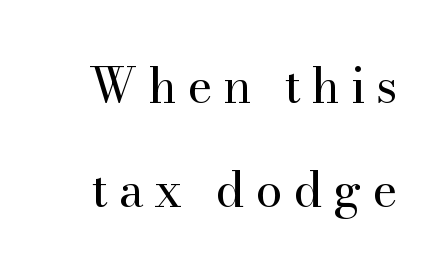
Descenders hang freely into open space. Nope, not italic — everything's standing straight. Check where the strokes stop: tiny serifs finish them off. Is the letter spacing exaggerated? Yes — the characters are pushed far apart. The designer dialed line spacing up above the default.
